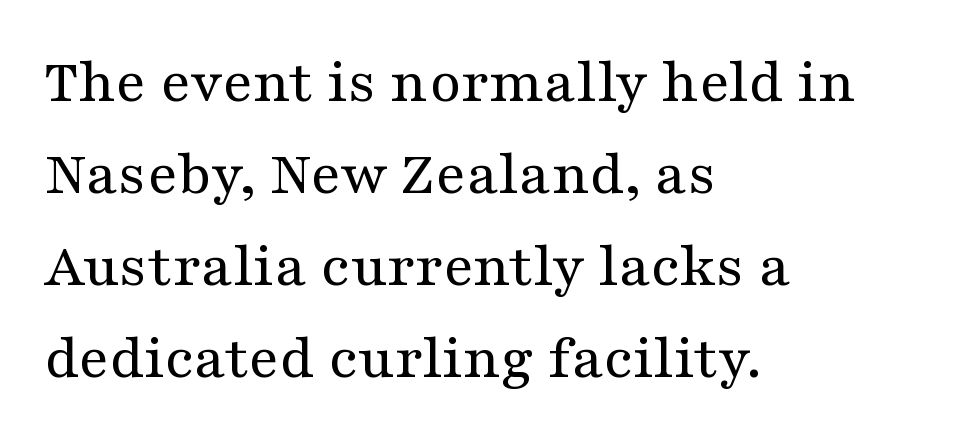
Q: Is the text bold? A: No.
Q: Is the text italic (slanted)? A: No, it is upright.
Q: Is the typeface a serif or a sans-serif typeface? A: Serif.
Q: Is the text underlined? A: No.
Q: How is the paragraph aligned? A: Left-aligned.
Q: Is the spacing between letters normal or unusually wide? A: Normal.
Q: Is the spacing between lines tight, normal or loose? A: Normal.
Q: Width (condensed, normal, or wide)? A: Wide.
Q: Stroke contrast? A: Medium.
Q: x-height? A: Medium.
Q: Monospaced? A: No.
